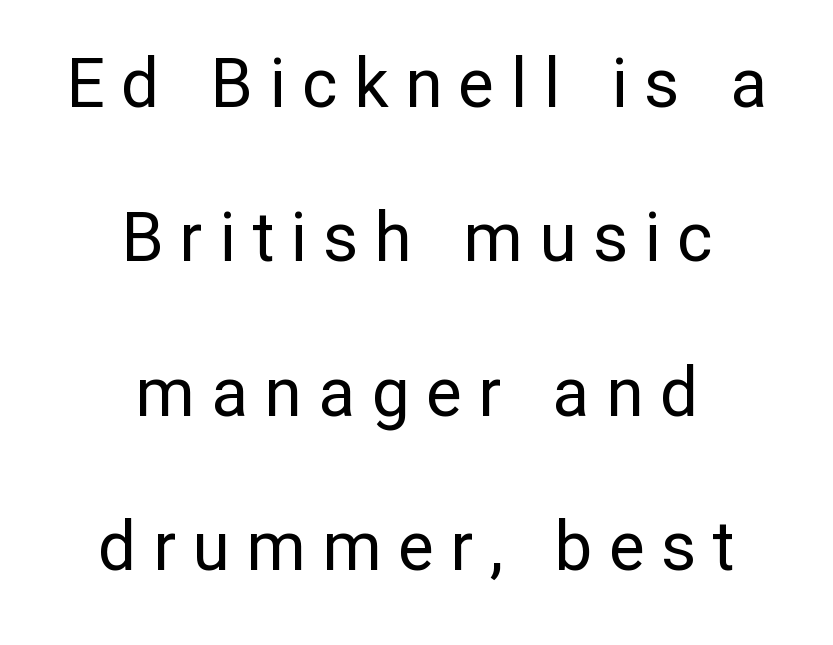
Q: Is the text bold? A: No.
Q: Is the text italic (slanted)? A: No, it is upright.
Q: Is the typeface a serif or a sans-serif typeface? A: Sans-serif.
Q: Is the text underlined? A: No.
Q: How is the paragraph aligned? A: Centered.
Q: Is the spacing between letters normal or unusually wide? A: Unusually wide.
Q: Is the spacing between lines tight, normal or loose? A: Loose.
Q: Width (condensed, normal, or wide)? A: Normal.
Q: Stroke contrast? A: Low.
Q: x-height? A: Medium.
Q: Monospaced? A: No.
